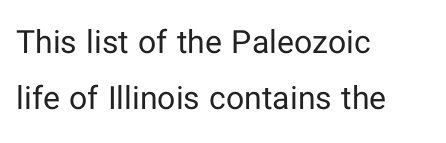
Words float on clear page, feet unadorned. In terms of posture, this sample is upright. The letters advance in unequal steps, a hallmark of proportional type. Nope, no serifs anywhere on these letters.
